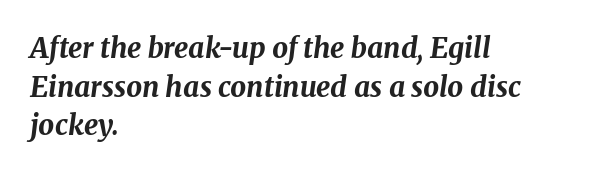
All the whitespace from short lines collects on the right. Is the type bold? Yes — the strokes are clearly thick and heavy. The horizontal fit of the characters is conventional and even. The passage shown is typed in a proportional face where columns would drift. The glyphs look as if they've been sheared to an angle.
